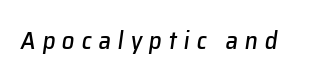
{"italic": "yes", "lean": "right", "slant_degrees": 8, "underline": "no", "letter_spacing": "wide", "letter_spacing_em": 0.27, "glyph_px": 25}
